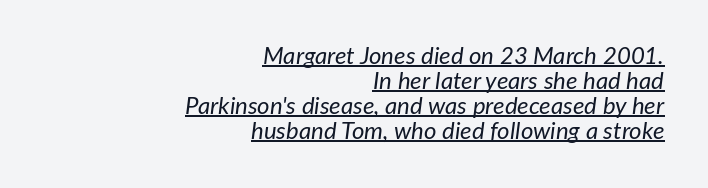
Compared with typical paragraphs, the rows here are closer together. Compared with a typical body face, this is equally light or lighter still. The typography opts for an oblique posture over an upright one. Beneath each row of characters lies a ruled line. Short note: letters normally spaced.
